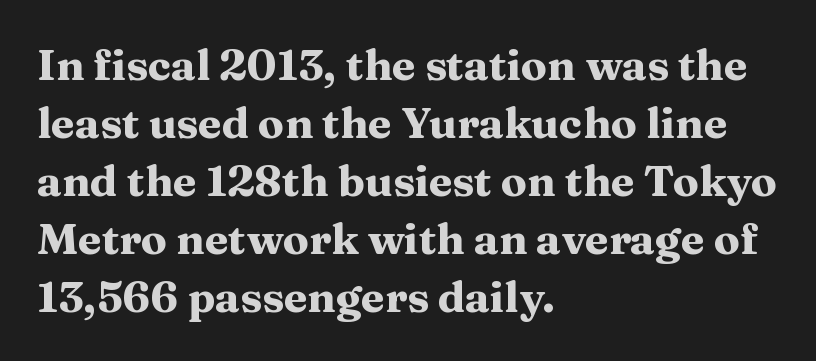
Q: Is the text bold? A: Yes.
Q: Is the text italic (slanted)? A: No, it is upright.
Q: Is the typeface a serif or a sans-serif typeface? A: Serif.
Q: Is the text underlined? A: No.
Q: How is the paragraph aligned? A: Left-aligned.
Q: Is the spacing between letters normal or unusually wide? A: Normal.
Q: Is the spacing between lines tight, normal or loose? A: Normal.
Q: Width (condensed, normal, or wide)? A: Wide.
Q: Stroke contrast? A: Medium.
Q: x-height? A: Medium.
Q: Monospaced? A: No.
